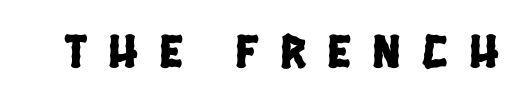
Each letter's strokes conclude bluntly, with no projecting serifs. Each word looks stretched out because of the extra space between its letters. Rule under the text: the space is simply empty. This sample has the flowing, uneven cadence of proportional lettering.
